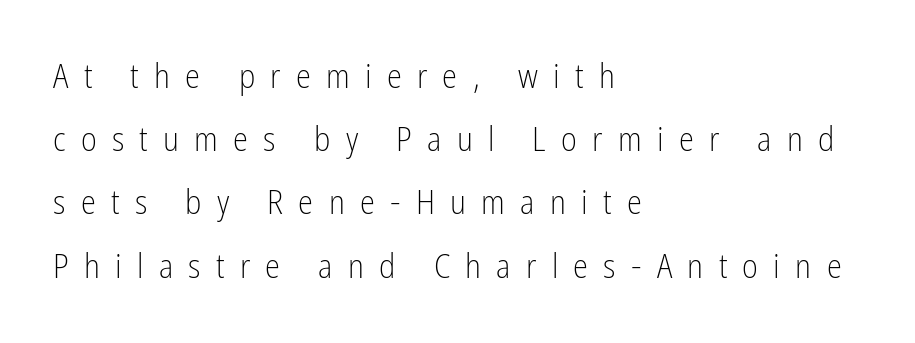
The image shows 34 px light, condensed sans-serif type, upright; set left-aligned, line spacing 1.86x, unusually wide letter spacing (+0.45 em), not underlined; low stroke contrast and a medium x-height.
